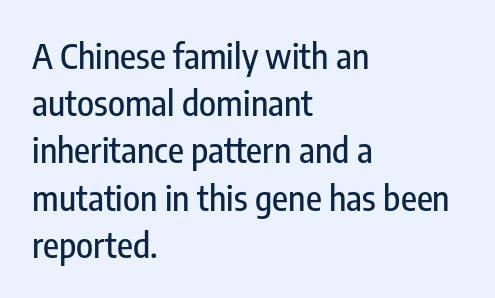
The letterforms sit shoulder to shoulder at normal distance. Line spacing here is normal. Underline: absent. The rendering uses natural spacing where letterforms have individual widths. Ascenders rise straight up at ninety degrees.
